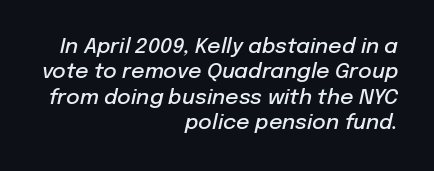
Horizontal alignment here is rightward, an uncommon choice for prose. In terms of letterspacing, this is plain default setting. The axis of the letterforms is tilted away from vertical. Each row of text sits above clean, open space. Firm but not heavy-handed strokes: this text is semibold.
